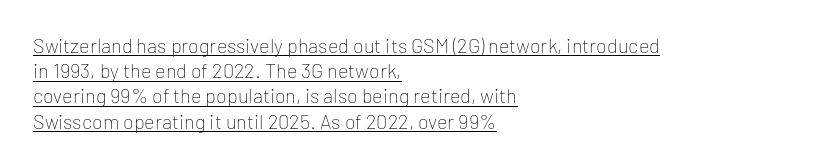
Q: Is the text bold? A: No.
Q: Is the text italic (slanted)? A: No, it is upright.
Q: Is the text underlined? A: Yes.
Q: How is the paragraph aligned? A: Left-aligned.
Q: Is the spacing between letters normal or unusually wide? A: Normal.
Q: Is the spacing between lines tight, normal or loose? A: Normal.
